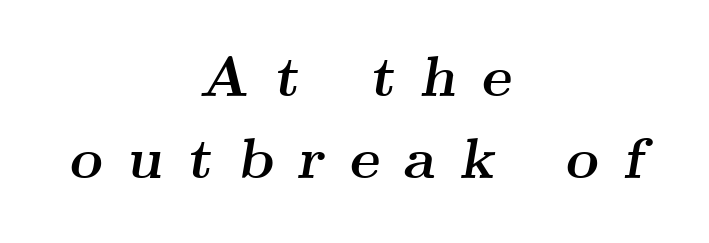
Q: Is the text bold? A: Yes.
Q: Is the text italic (slanted)? A: Yes, it leans right by about 9 degrees.
Q: Is the typeface a serif or a sans-serif typeface? A: Serif.
Q: Is the text underlined? A: No.
Q: How is the paragraph aligned? A: Centered.
Q: Is the spacing between letters normal or unusually wide? A: Unusually wide.
Q: Is the spacing between lines tight, normal or loose? A: Normal.
Q: Width (condensed, normal, or wide)? A: Wide.
Q: Stroke contrast? A: Medium.
Q: x-height? A: Small.
Q: Monospaced? A: No.
